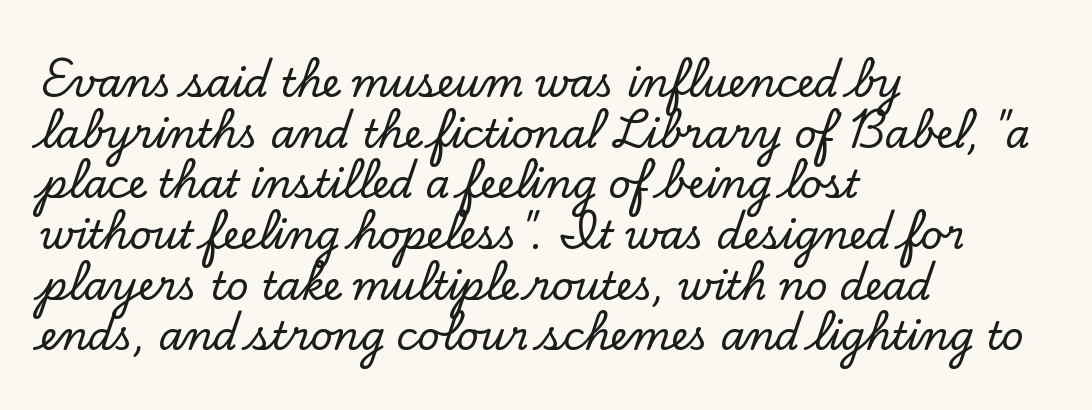
The image shows 39 px serif type; set left-aligned, normal line spacing (1.3x), normal letter spacing, not underlined; low stroke contrast and a small x-height.
